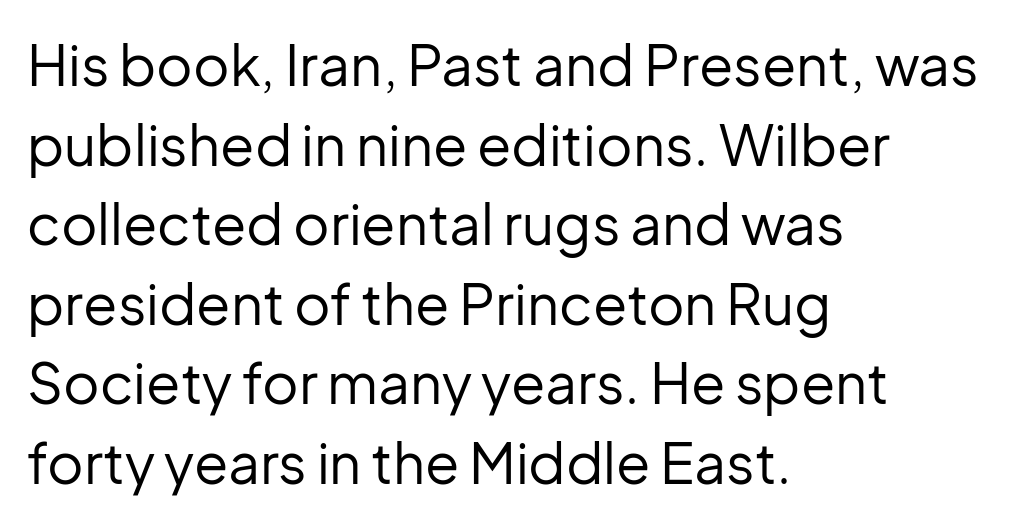
Q: Is the text bold? A: No.
Q: Is the text italic (slanted)? A: No, it is upright.
Q: Is the typeface a serif or a sans-serif typeface? A: Sans-serif.
Q: Is the text underlined? A: No.
Q: How is the paragraph aligned? A: Left-aligned.
Q: Is the spacing between letters normal or unusually wide? A: Normal.
Q: Is the spacing between lines tight, normal or loose? A: Normal.
Q: Width (condensed, normal, or wide)? A: Normal.
Q: Stroke contrast? A: Low.
Q: x-height? A: Medium.
Q: Monospaced? A: No.
